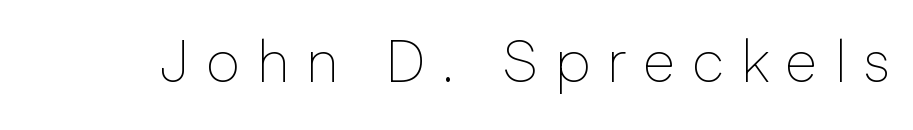
Q: Is the text bold? A: No.
Q: Is the text italic (slanted)? A: No, it is upright.
Q: Is the typeface a serif or a sans-serif typeface? A: Sans-serif.
Q: Is the text underlined? A: No.
Q: Is the spacing between letters normal or unusually wide? A: Unusually wide.
Q: Width (condensed, normal, or wide)? A: Normal.
Q: Stroke contrast? A: Low.
Q: x-height? A: Medium.
Q: Monospaced? A: No.
